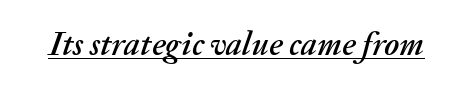
The specimen includes a rule beneath the text block's lines. In terms of posture, this sample is oblique. The letters advance in unequal steps, a hallmark of proportional type. Standard letterfit; no display-style spreading of the glyphs.
